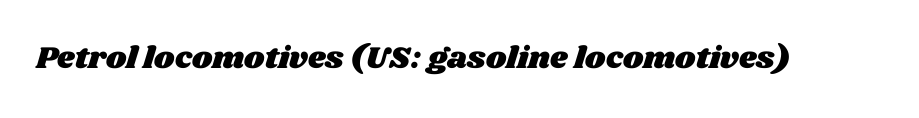
{"width": "wide", "stroke_contrast": "medium", "x_height": "large", "monospaced": "no", "underline": "no", "letter_spacing": "normal", "letter_spacing_em": 0.0, "glyph_px": 31}
